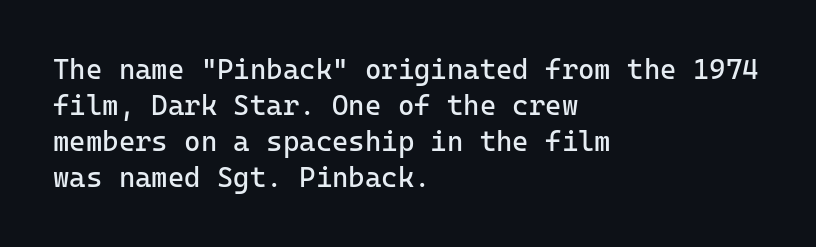
The image shows 28 px regular-weight sans-serif type, upright, monospaced; set left-aligned, normal line spacing (1.28x), normal letter spacing, not underlined; low stroke contrast and a medium x-height.
